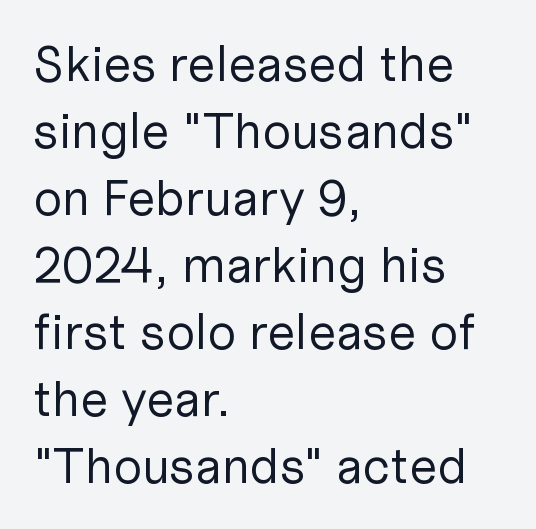
Layout note: lines flush left. The typeface has the unassuming heft of standard copy or less. The letters advance in unequal steps, a hallmark of proportional type. This rendering features lettering with no underline. What kind of face is this? One without serifs — a sans. No italicization has been applied; the sample stays upright.
